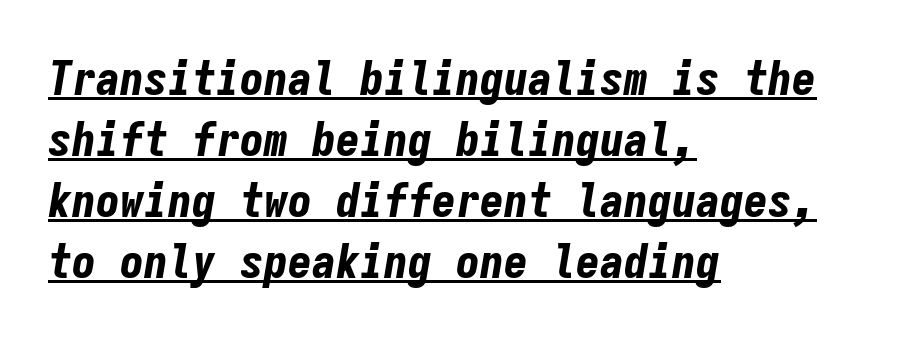
{"italic": "yes", "lean": "right", "slant_degrees": 9, "bold": "yes", "weight": "bold", "width": "condensed", "stroke_contrast": "low", "x_height": "medium", "monospaced": "yes", "underline": "yes", "align": "left", "line_spacing": "normal", "line_spacing_ratio": 1.27, "letter_spacing": "normal", "letter_spacing_em": 0.0, "glyph_px": 48}
